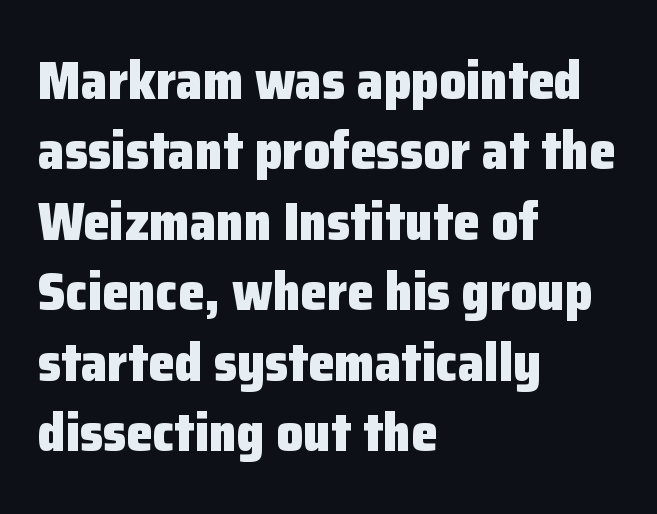
Q: Is the text bold? A: Yes.
Q: Is the text italic (slanted)? A: No, it is upright.
Q: Is the typeface a serif or a sans-serif typeface? A: Sans-serif.
Q: Is the text underlined? A: No.
Q: How is the paragraph aligned? A: Left-aligned.
Q: Is the spacing between letters normal or unusually wide? A: Normal.
Q: Is the spacing between lines tight, normal or loose? A: Normal.
Q: Width (condensed, normal, or wide)? A: Normal.
Q: Stroke contrast? A: Low.
Q: x-height? A: Medium.
Q: Monospaced? A: No.
